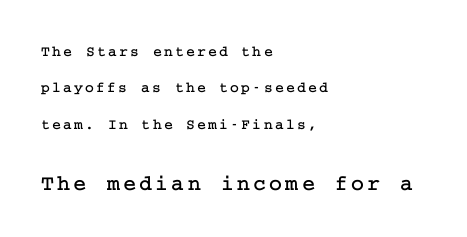
{"italic": "no", "underline": "no", "align": "left", "line_spacing": "loose", "line_spacing_ratio": 2.43, "larger_block": "second", "size_ratio": 1.47, "glyph_px": 22}
